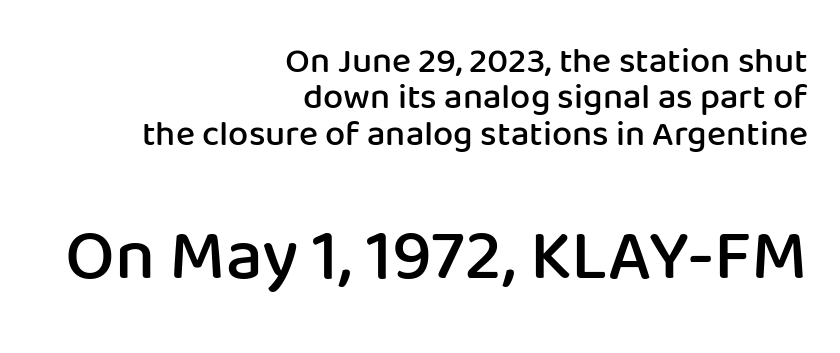
{"serif": "no", "italic": "no", "bold": "semi", "weight": "semibold", "width": "normal", "stroke_contrast": "low", "x_height": "medium", "monospaced": "no", "underline": "no", "align": "right", "line_spacing": "tight", "line_spacing_ratio": 1.01, "letter_spacing": "normal", "letter_spacing_em": 0.0, "larger_block": "second", "size_ratio": 2.0, "glyph_px": 72}
